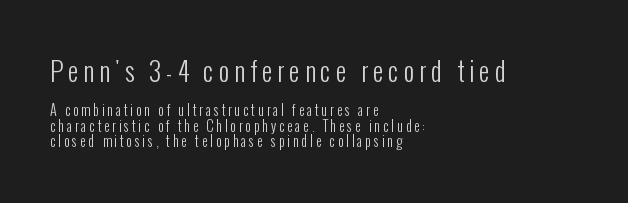
The image shows 26 px text type, upright; set left-aligned, tight line spacing (1.1x), not underlined; the first (top) block is 1.86x larger.
